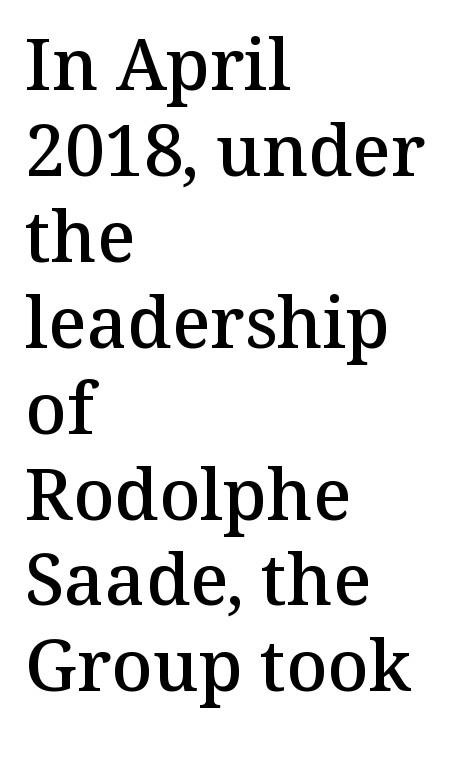
The image shows 71 px semibold serif type, upright; set left-aligned, line spacing 1.21x, normal letter spacing, not underlined; medium stroke contrast and a medium x-height.
